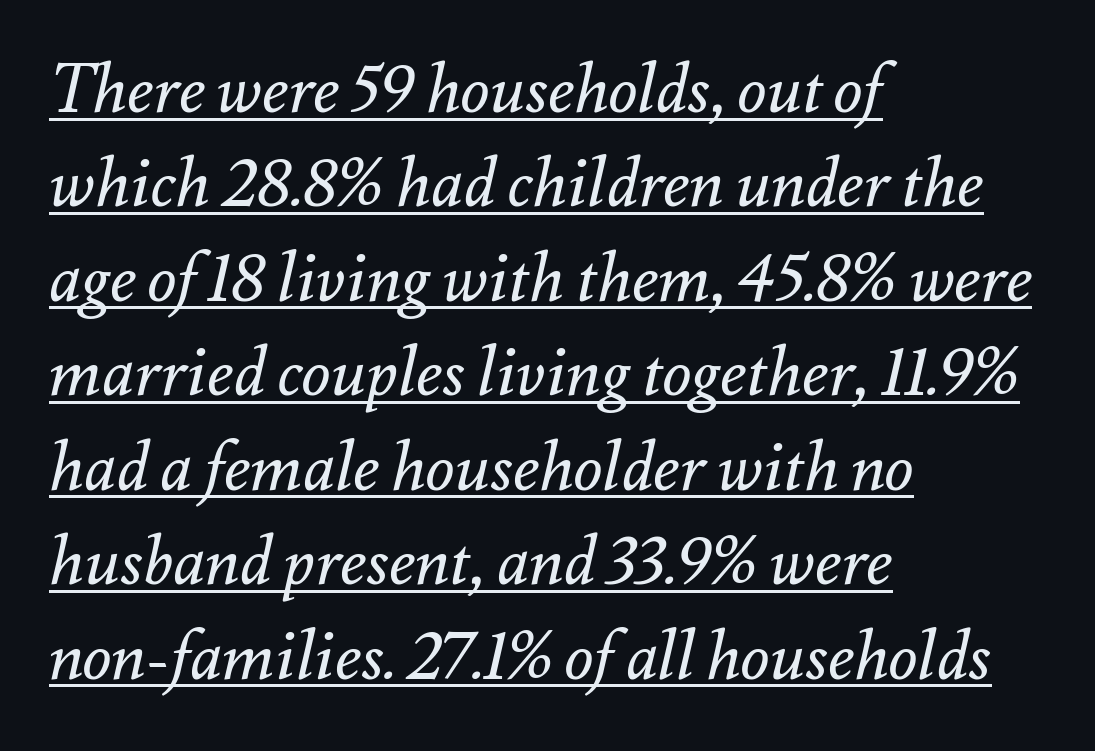
{"italic": "yes", "lean": "right", "slant_degrees": 12, "bold": "no", "weight": "regular", "width": "normal", "stroke_contrast": "medium", "x_height": "small", "monospaced": "no", "underline": "yes", "align": "left", "line_spacing": "normal", "line_spacing_ratio": 1.41, "letter_spacing": "normal", "letter_spacing_em": 0.0, "glyph_px": 67}
